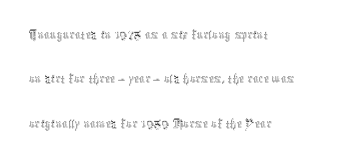
Q: Is the text bold? A: No.
Q: Is the text italic (slanted)? A: No, it is upright.
Q: Is the text underlined? A: No.
Q: How is the paragraph aligned? A: Left-aligned.
Q: Is the spacing between letters normal or unusually wide? A: Normal.
Q: Is the spacing between lines tight, normal or loose? A: Normal.
Q: Width (condensed, normal, or wide)? A: Condensed.
Q: x-height? A: Medium.
Q: Monospaced? A: No.
